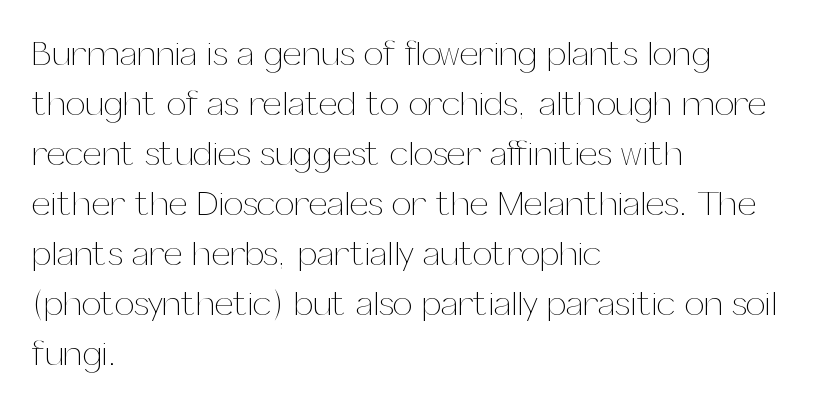
Q: Is the text bold? A: No.
Q: Is the text italic (slanted)? A: No, it is upright.
Q: Is the text underlined? A: No.
Q: How is the paragraph aligned? A: Left-aligned.
Q: Is the spacing between letters normal or unusually wide? A: Normal.
Q: Is the spacing between lines tight, normal or loose? A: Normal.
Q: Width (condensed, normal, or wide)? A: Normal.
Q: Stroke contrast? A: Medium.
Q: x-height? A: Medium.
Q: Monospaced? A: No.
